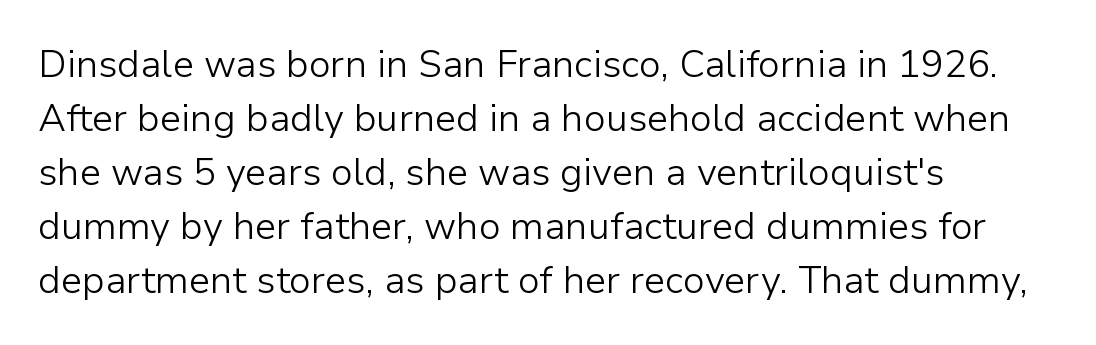
{"serif": "no", "italic": "no", "bold": "no", "weight": "light", "width": "normal", "stroke_contrast": "low", "x_height": "medium", "monospaced": "no", "underline": "no", "align": "left", "line_spacing": "normal", "line_spacing_ratio": 1.42, "letter_spacing": "normal", "letter_spacing_em": 0.0, "glyph_px": 38}
